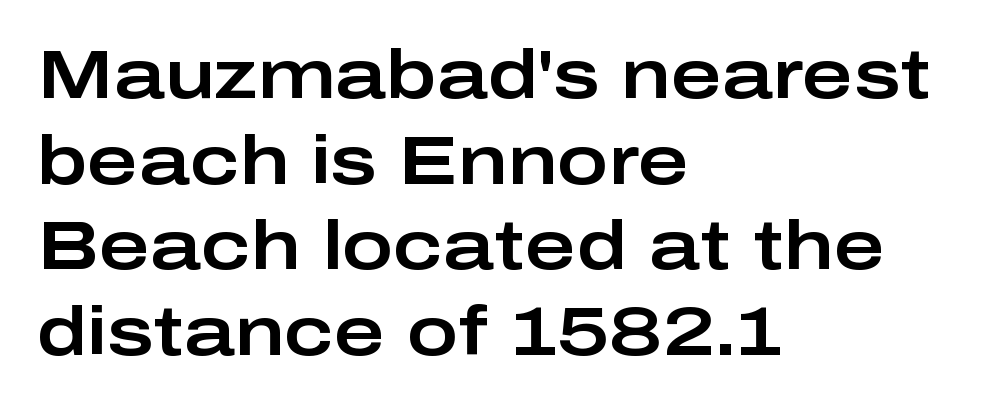
Notice how the stems are strictly vertical — no italics here. This sample has the flowing, uneven cadence of proportional lettering. Glyph-to-glyph distance matches everyday printed text. Which margin do the lines hug? The left one — the right edge is uneven.
